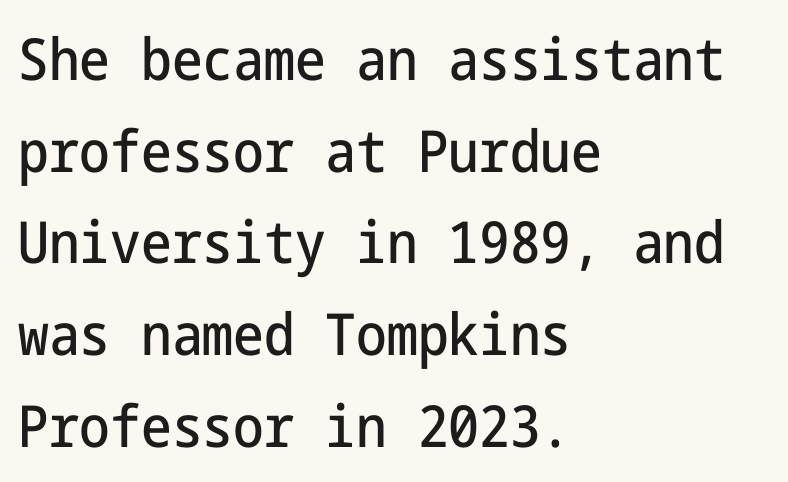
The image shows 58 px condensed sans-serif type, upright; set left-aligned, normal line spacing (1.58x), normal letter spacing, not underlined; low stroke contrast and a medium x-height.
